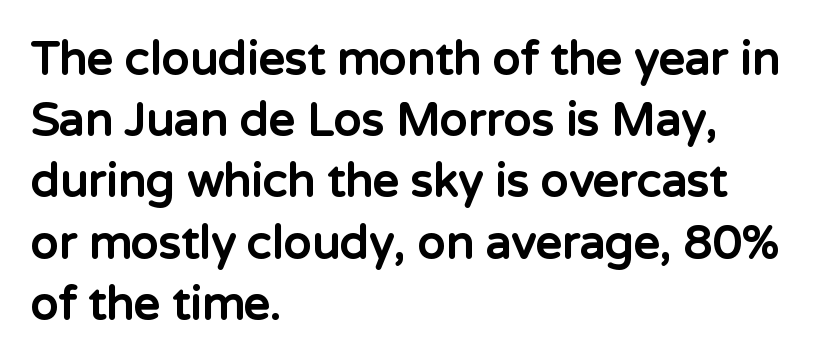
Q: Is the text bold? A: Yes.
Q: Is the text italic (slanted)? A: No, it is upright.
Q: Is the typeface a serif or a sans-serif typeface? A: Sans-serif.
Q: Is the text underlined? A: No.
Q: How is the paragraph aligned? A: Left-aligned.
Q: Is the spacing between letters normal or unusually wide? A: Normal.
Q: Is the spacing between lines tight, normal or loose? A: Normal.
Q: Width (condensed, normal, or wide)? A: Normal.
Q: Stroke contrast? A: Low.
Q: x-height? A: Medium.
Q: Monospaced? A: No.
